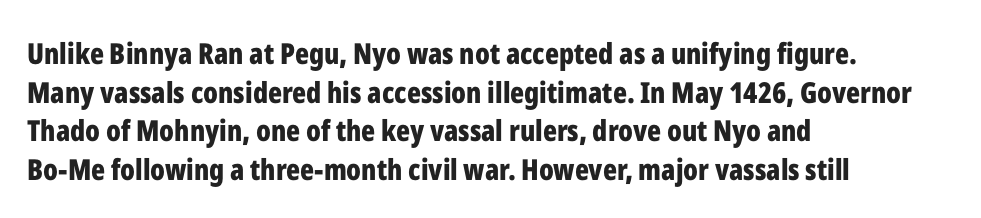
{"serif": "no", "italic": "no", "bold": "yes", "weight": "bold", "width": "condensed", "stroke_contrast": "low", "x_height": "medium", "monospaced": "no", "underline": "no", "align": "left", "line_spacing": "normal", "line_spacing_ratio": 1.33, "letter_spacing": "normal", "letter_spacing_em": 0.0, "glyph_px": 29}
